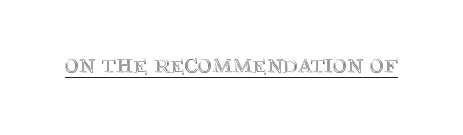
In terms of letterspacing, this is plain default setting. Ascenders rise straight up at ninety degrees. Underline: present.
